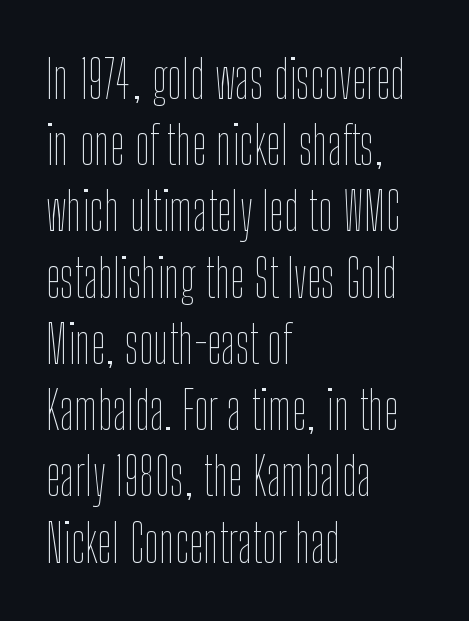
The image shows 53 px thin, condensed type, upright; set left-aligned, normal line spacing (1.25x), normal letter spacing, not underlined; low stroke contrast and a medium x-height.
